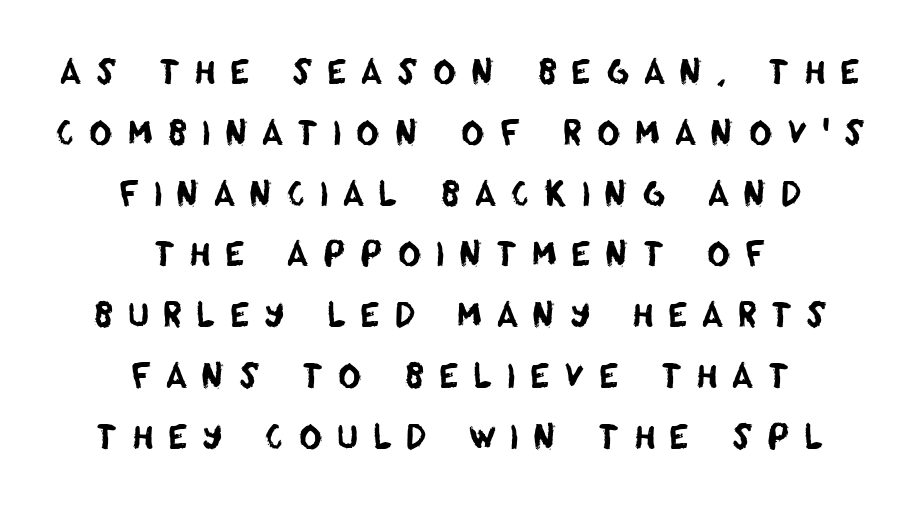
{"serif": "no", "width": "normal", "stroke_contrast": "low", "x_height": "large", "monospaced": "no", "underline": "no", "align": "center", "line_spacing": "loose", "line_spacing_ratio": 1.9, "letter_spacing": "wide", "letter_spacing_em": 0.44, "glyph_px": 32}
